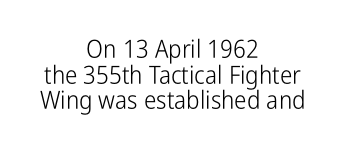
{"italic": "no", "bold": "no", "underline": "no", "align": "center", "line_spacing": "tight", "line_spacing_ratio": 1.03, "letter_spacing": "normal", "letter_spacing_em": 0.0, "glyph_px": 25}
